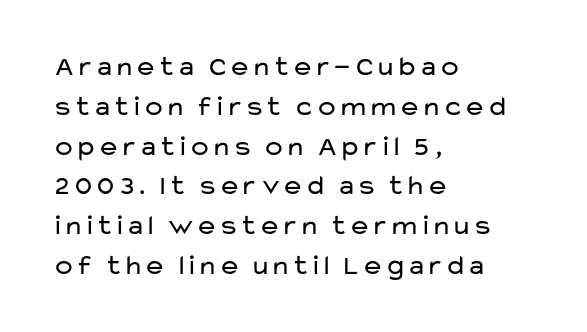
This rendering uses left alignment, leaving the right contour irregular. Italic: no, the glyphs are upright roman. Inter-character spacing is left at the font's built-in metrics. Character widths vary here, with narrow letters taking less room than wide ones. Weight: not bold — regular or lighter. The baseline area is clear.
